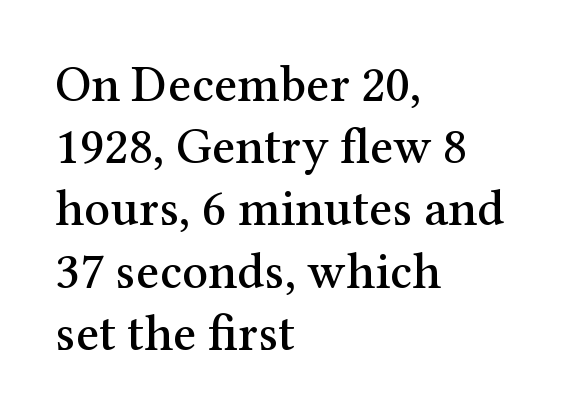
Q: Is the text italic (slanted)? A: No, it is upright.
Q: Is the typeface a serif or a sans-serif typeface? A: Serif.
Q: Is the text underlined? A: No.
Q: How is the paragraph aligned? A: Left-aligned.
Q: Is the spacing between letters normal or unusually wide? A: Normal.
Q: Width (condensed, normal, or wide)? A: Normal.
Q: Stroke contrast? A: Medium.
Q: x-height? A: Medium.
Q: Monospaced? A: No.
